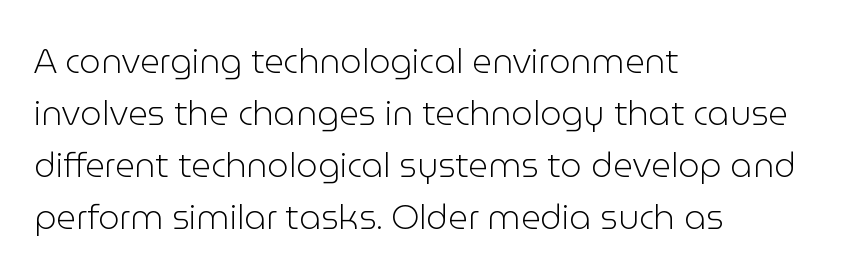
The image shows 34 px light sans-serif type, upright; set left-aligned, normal line spacing (1.53x), normal letter spacing, not underlined; low stroke contrast and a medium x-height.
